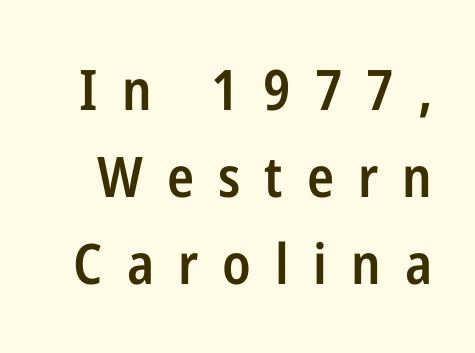
Q: Is the text bold? A: Semi-bold.
Q: Is the text italic (slanted)? A: No, it is upright.
Q: Is the typeface a serif or a sans-serif typeface? A: Sans-serif.
Q: Is the text underlined? A: No.
Q: Is the spacing between letters normal or unusually wide? A: Unusually wide.
Q: Is the spacing between lines tight, normal or loose? A: Normal.
Q: Width (condensed, normal, or wide)? A: Condensed.
Q: Stroke contrast? A: Low.
Q: x-height? A: Medium.
Q: Monospaced? A: No.
